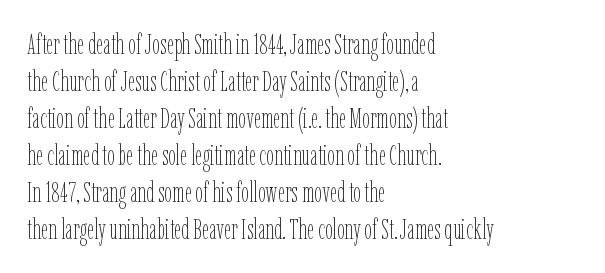
The image shows 28 px thin, condensed type, upright; set left-aligned, normal line spacing (1.32x), normal letter spacing, not underlined; low stroke contrast and a medium x-height.
